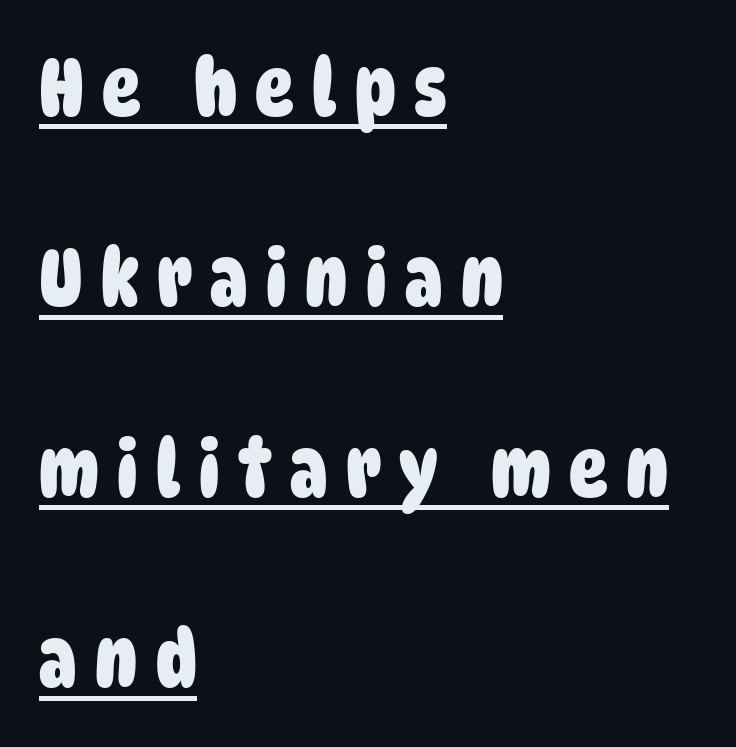
There is plenty of visible air inserted between adjacent glyphs. Heavy, bold letterforms. Vertically, the passage feels expansive, rows floating well apart. Is this a sans? Yes — the strokes have no serifs. These lines stack with their left ends in a neat column. The lettering is marked with a stroke running underneath it.
